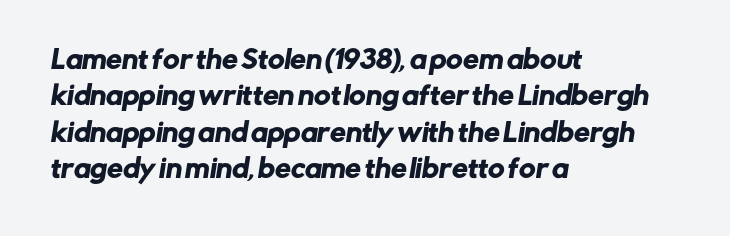
Q: Is the text underlined? A: No.
Q: How is the paragraph aligned? A: Left-aligned.
Q: Is the spacing between letters normal or unusually wide? A: Normal.
Q: Is the spacing between lines tight, normal or loose? A: Normal.
